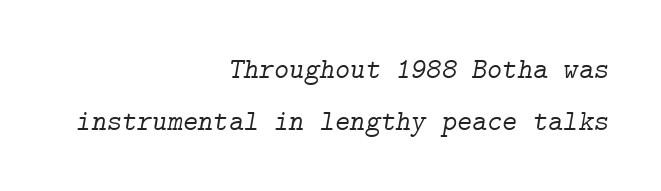
Teacher's note: observe the even right margin — that is flush-right alignment. Just letters on the line, the space beneath them empty. These lines keep a tight, regular rhythm from letter to letter. This sample uses a serif face.
